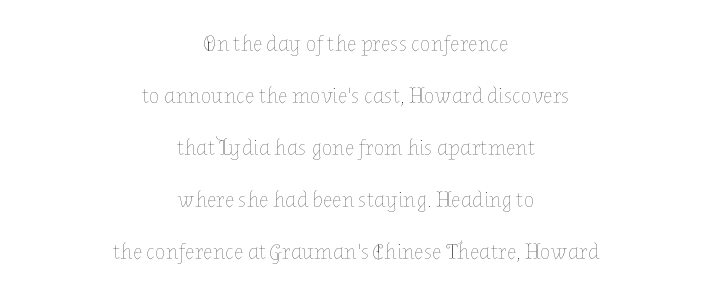
The image shows 22 px text type, upright; set centered, loose line spacing (2.36x), normal letter spacing, not underlined.
